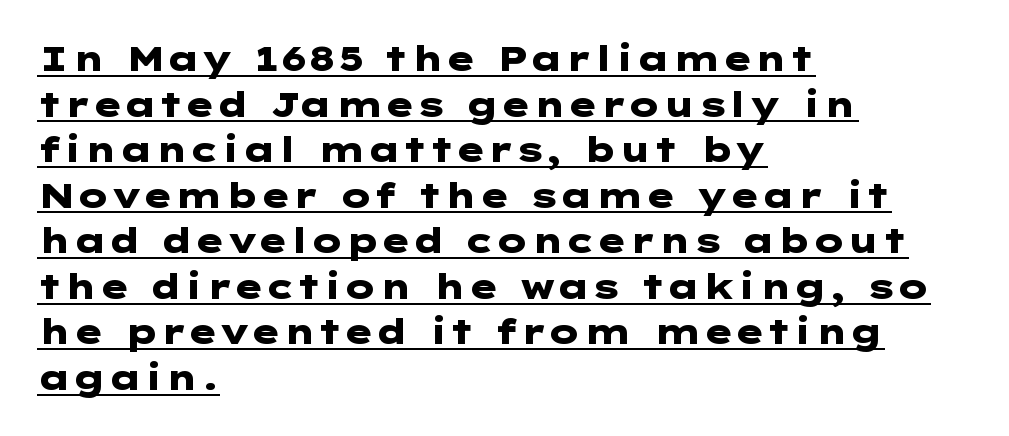
{"serif": "no", "italic": "no", "bold": "yes", "weight": "heavy", "width": "wide", "stroke_contrast": "low", "x_height": "medium", "underline": "yes", "align": "left", "line_spacing": "normal", "line_spacing_ratio": 1.34, "letter_spacing": "normal", "letter_spacing_em": 0.0, "glyph_px": 34}
